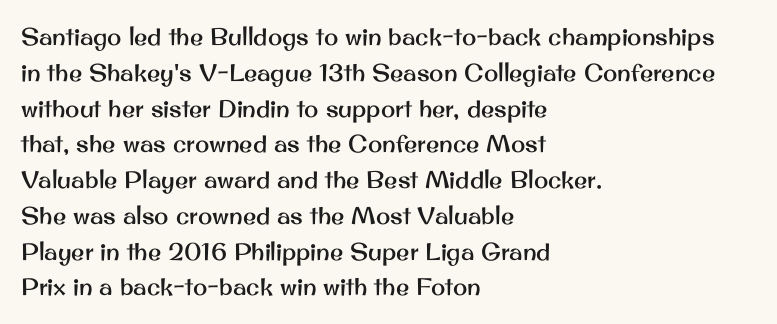
Q: Is the text italic (slanted)? A: No, it is upright.
Q: Is the text underlined? A: No.
Q: How is the paragraph aligned? A: Left-aligned.
Q: Is the spacing between letters normal or unusually wide? A: Normal.
Q: Is the spacing between lines tight, normal or loose? A: Normal.
